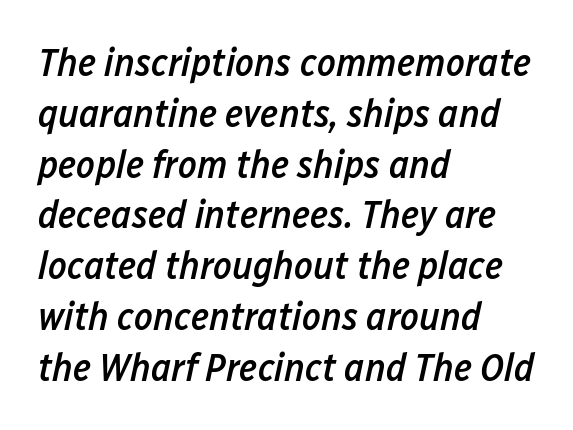
{"italic": "yes", "lean": "right", "slant_degrees": 12, "bold": "semi", "weight": "semibold", "width": "condensed", "stroke_contrast": "low", "x_height": "medium", "monospaced": "no", "underline": "no", "align": "left", "line_spacing": "normal", "line_spacing_ratio": 1.27, "letter_spacing": "normal", "letter_spacing_em": 0.0, "glyph_px": 40}
